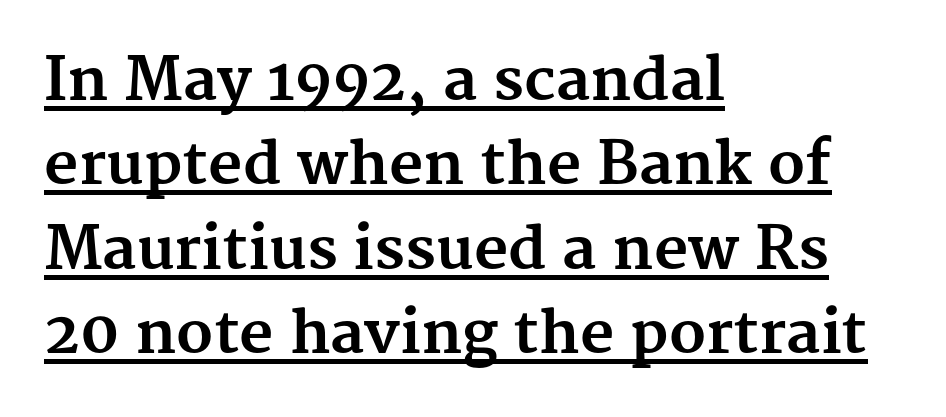
{"serif": "yes", "italic": "no", "bold": "yes", "weight": "bold", "width": "normal", "stroke_contrast": "medium", "x_height": "medium", "monospaced": "no", "underline": "yes", "align": "left", "line_spacing": "normal", "line_spacing_ratio": 1.43, "letter_spacing": "normal", "letter_spacing_em": 0.0, "glyph_px": 59}
